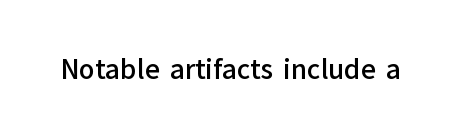
Q: Is the text bold? A: Semi-bold.
Q: Is the text italic (slanted)? A: No, it is upright.
Q: Is the text underlined? A: No.
Q: Is the spacing between letters normal or unusually wide? A: Normal.
